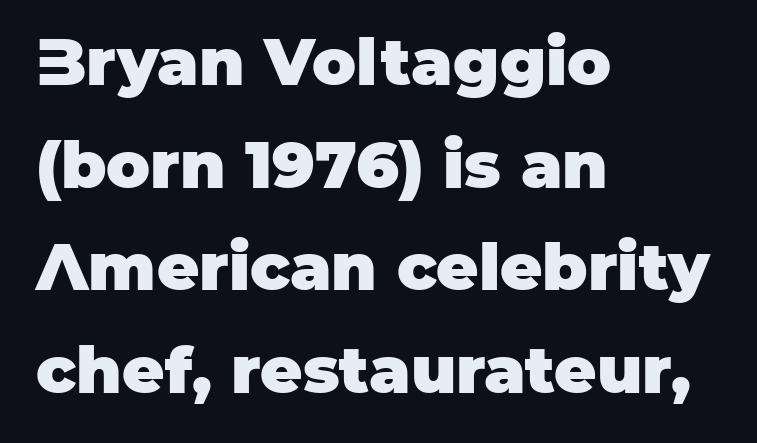
Q: Is the text bold? A: Yes.
Q: Is the text italic (slanted)? A: No, it is upright.
Q: Is the typeface a serif or a sans-serif typeface? A: Sans-serif.
Q: Is the text underlined? A: No.
Q: How is the paragraph aligned? A: Left-aligned.
Q: Is the spacing between letters normal or unusually wide? A: Normal.
Q: Is the spacing between lines tight, normal or loose? A: Normal.
Q: Width (condensed, normal, or wide)? A: Normal.
Q: Stroke contrast? A: Low.
Q: x-height? A: Large.
Q: Monospaced? A: No.
